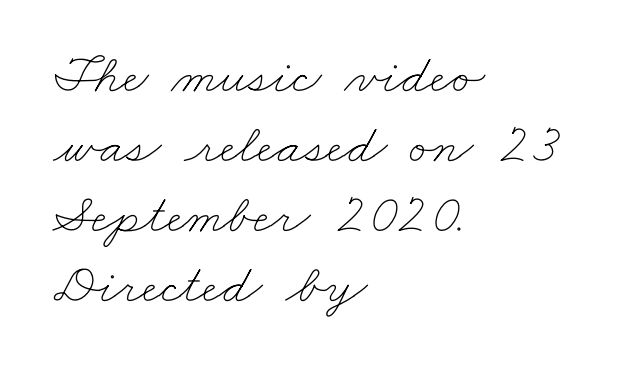
Q: Is the text bold? A: No.
Q: Is the text underlined? A: No.
Q: How is the paragraph aligned? A: Left-aligned.
Q: Is the spacing between letters normal or unusually wide? A: Normal.
Q: Is the spacing between lines tight, normal or loose? A: Normal.
Q: Width (condensed, normal, or wide)? A: Wide.
Q: Stroke contrast? A: Low.
Q: x-height? A: Small.
Q: Monospaced? A: No.
